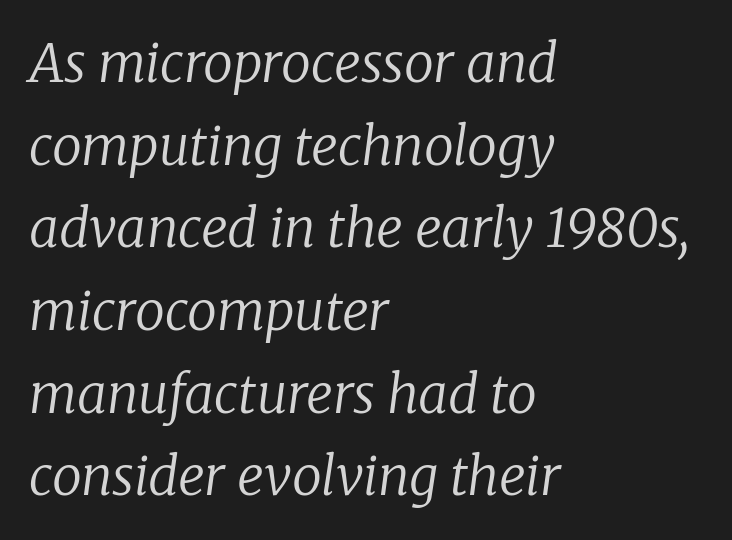
The image shows 53 px regular-weight serif type, italic (leaning right); set left-aligned, normal line spacing (1.56x), normal letter spacing, not underlined; low stroke contrast and a medium x-height.
